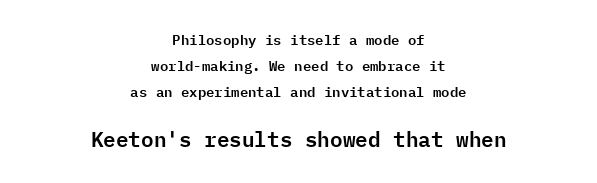
{"italic": "no", "underline": "no", "align": "center", "line_spacing_ratio": 1.86, "letter_spacing": "normal", "letter_spacing_em": 0.0, "larger_block": "second", "size_ratio": 1.5, "glyph_px": 21}
